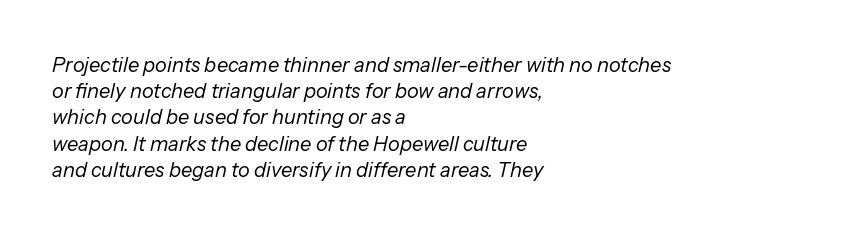
The image shows 20 px text type, italic (leaning right); set left-aligned, normal line spacing (1.31x), normal letter spacing, not underlined.
